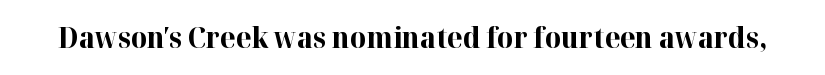
The foot of each line stays bare and open. Each letter keeps its own natural width here, so spacing adapts to shape. Glyph-to-glyph distance matches everyday printed text. Strong, thick strokes mark this as bold type. The font's upright variant was chosen for this text.
